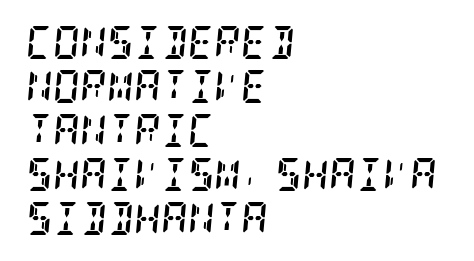
Baseline-to-baseline distance is the conventional proportion of letter height. In terms of posture, this sample is oblique. The horizontal fit of the characters is conventional and even. Casual observation: everything's shoved over to the left. The typesetting leans heavy: a genuine bold.
